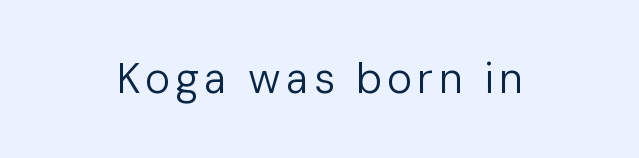
No italicization has been applied; the sample stays upright. Do the characters align in a grid? No, the font is proportional. Vertical stems look standard width or narrower in stroke. Has an underline been added? It has not. The rendering shows plain stroke endings on the letterforms — a sans-serif design.
